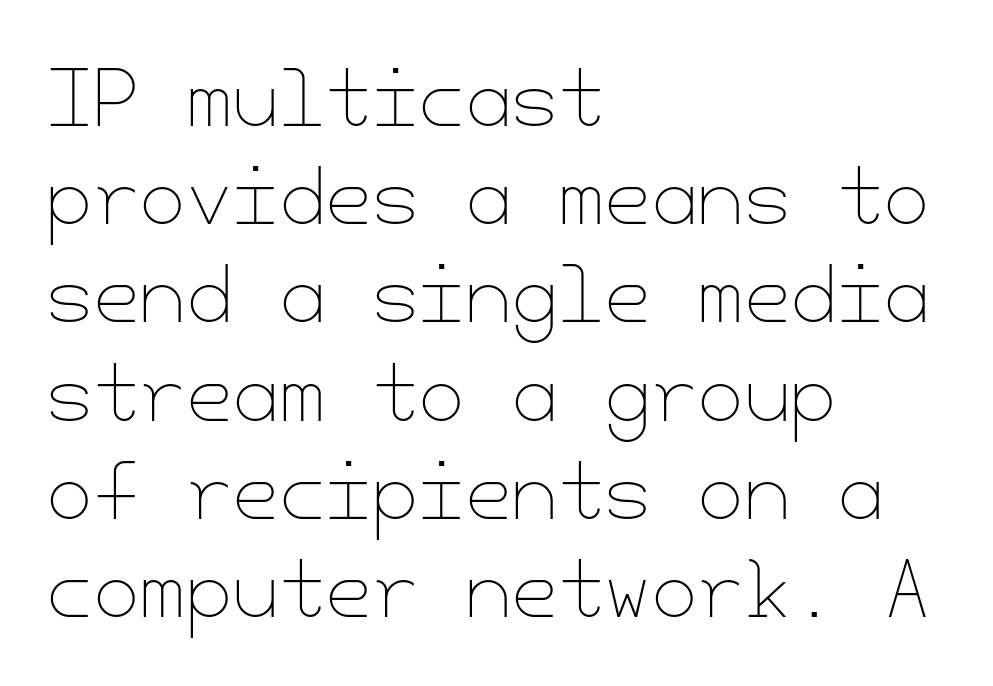
Plain, unruled lines of type. The letters stand straight up with perfectly vertical stems. Rows of type keep a routine distance in the vertical direction. Characters follow at the spacing the type designer built in.
